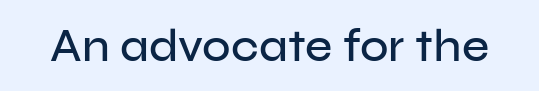
The image shows 47 px sans-serif type, upright; set normal letter spacing, not underlined; low stroke contrast and a medium x-height.
